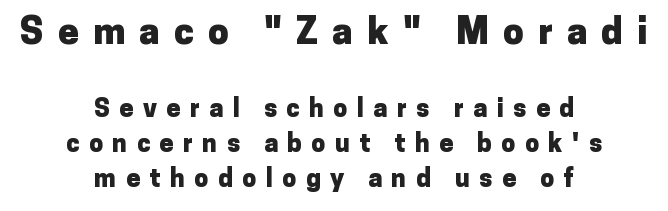
{"serif": "no", "italic": "no", "bold": "yes", "weight": "heavy", "width": "normal", "stroke_contrast": "low", "x_height": "medium", "monospaced": "no", "underline": "no", "align": "center", "line_spacing": "normal", "line_spacing_ratio": 1.41, "letter_spacing": "wide", "letter_spacing_em": 0.38, "larger_block": "first", "size_ratio": 1.48, "glyph_px": 37}
